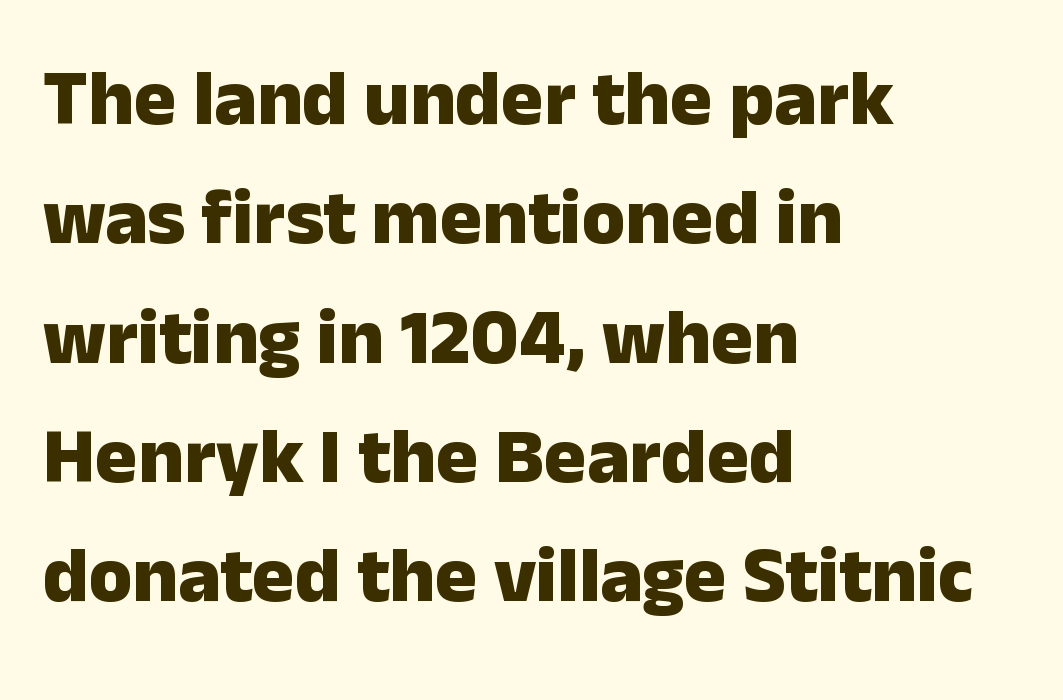
Spacing verdict: proportional, widths tailored to each character. Heavy-handed strokes throughout: this text is bold. Look at the tracking — it's just the regular setting, nothing added. The string is rendered with underlining switched off.
